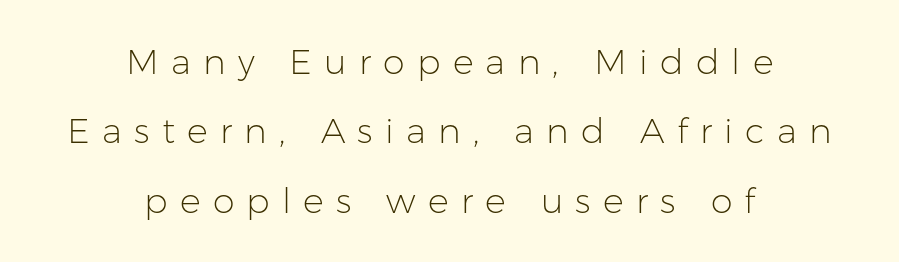
The image shows 35 px light sans-serif type, upright; set centered, loose line spacing (1.98x), unusually wide letter spacing (+0.35 em), not underlined; low stroke contrast and a medium x-height.
